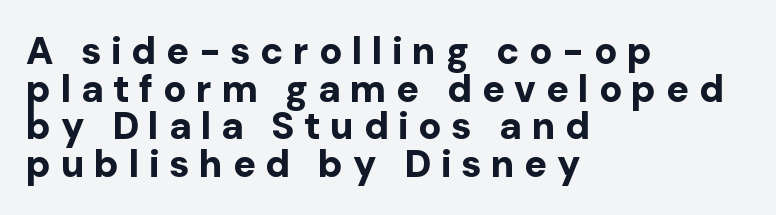
Q: Is the text bold? A: Yes.
Q: Is the text italic (slanted)? A: No, it is upright.
Q: Is the typeface a serif or a sans-serif typeface? A: Sans-serif.
Q: Is the text underlined? A: No.
Q: How is the paragraph aligned? A: Left-aligned.
Q: Is the spacing between letters normal or unusually wide? A: Unusually wide.
Q: Is the spacing between lines tight, normal or loose? A: Tight.
Q: Width (condensed, normal, or wide)? A: Normal.
Q: Stroke contrast? A: Low.
Q: x-height? A: Medium.
Q: Monospaced? A: No.
